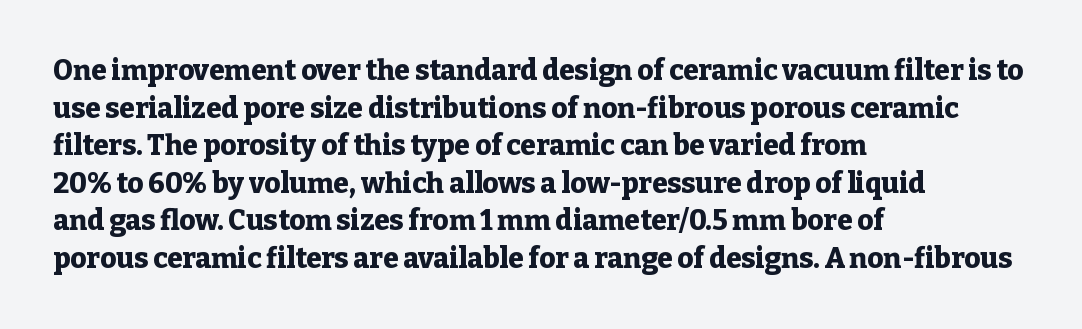
The image shows 28 px heavy serif type, upright; set left-aligned, normal line spacing (1.34x), normal letter spacing, not underlined; low stroke contrast and a medium x-height.
